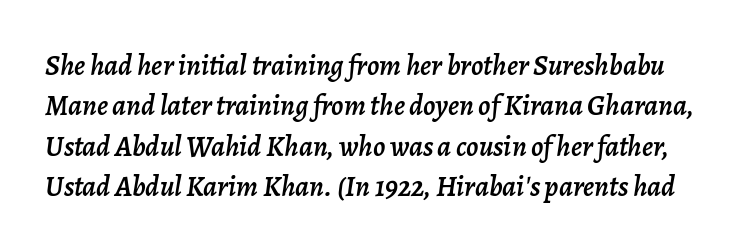
The lettering tilts uniformly, giving the passage an italic look. The face used here is proportionally spaced, like ordinary book or web type. The words here are not underlined. This rendering leaves character spacing at its baseline value. The line-height multiplier appears to be the usual default.
